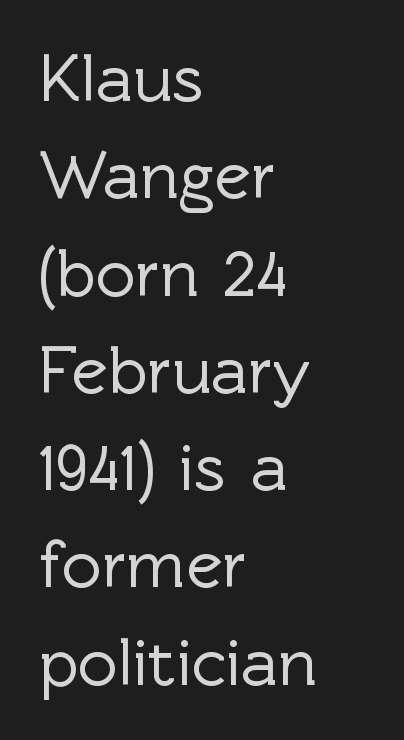
Q: Is the text italic (slanted)? A: No, it is upright.
Q: Is the typeface a serif or a sans-serif typeface? A: Sans-serif.
Q: Is the text underlined? A: No.
Q: How is the paragraph aligned? A: Left-aligned.
Q: Is the spacing between letters normal or unusually wide? A: Normal.
Q: Is the spacing between lines tight, normal or loose? A: Normal.
Q: Width (condensed, normal, or wide)? A: Normal.
Q: x-height? A: Medium.
Q: Monospaced? A: No.
